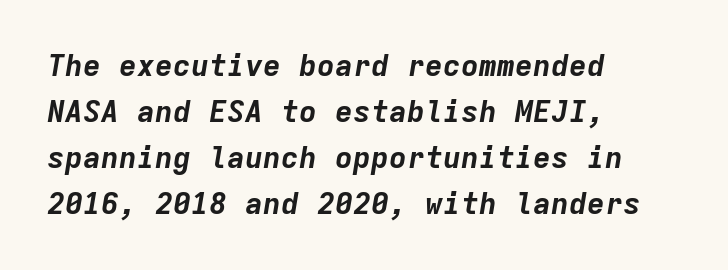
Short and long lines alike share a common starting point at left. These lines are rendered in a fixed-pitch font. Weight: bold. Leading matches the norm, producing a regular column. Honestly, there is no underline to notice here at all.
